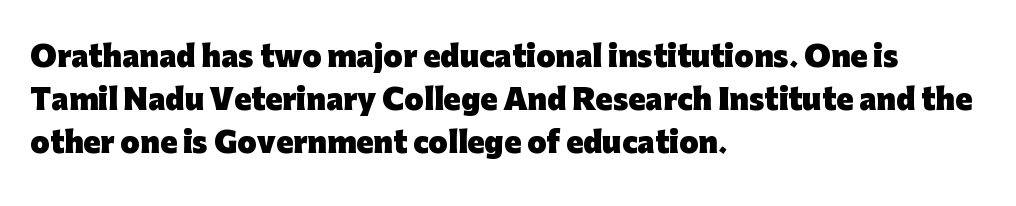
The image shows 28 px heavy sans-serif type, upright; set left-aligned, normal line spacing (1.54x), normal letter spacing, not underlined; low stroke contrast and a medium x-height.
